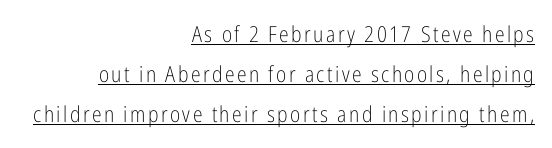
{"italic": "no", "bold": "no", "underline": "yes", "align": "right", "line_spacing_ratio": 1.82, "glyph_px": 22}
